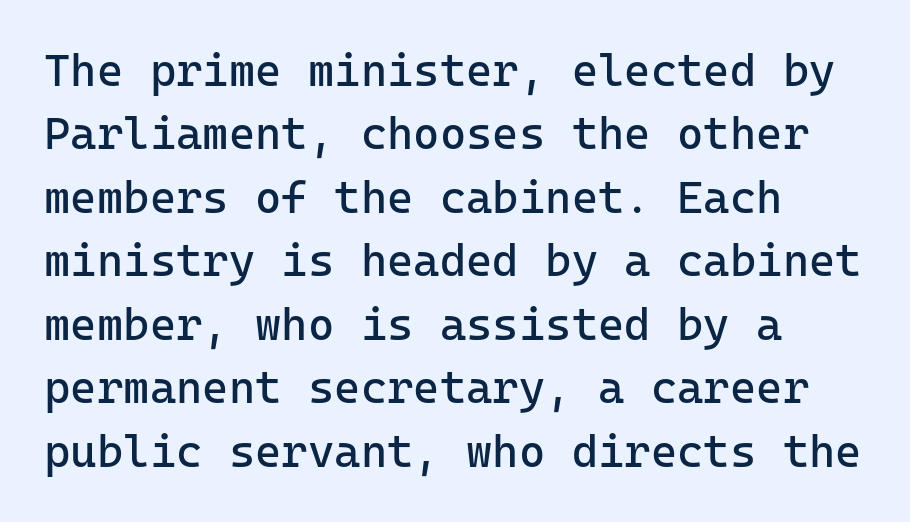
Style check: upright. Rule under the text: the space is simply empty. Evenly set lines give the paragraph a standard silhouette. These lines are composed in type without serifs.
